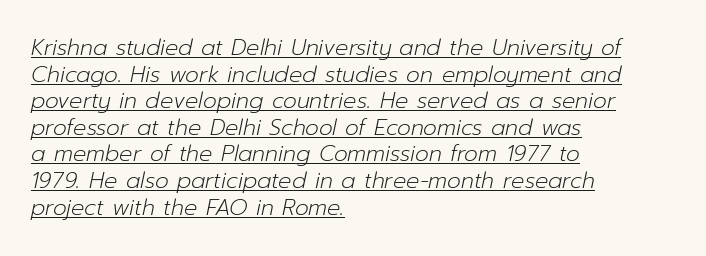
A quiet, ordinary-to-light weight characterises the typeface. What stands out about the letter spacing? Nothing — it is the standard amount. The typography opts for an oblique posture over an upright one. Compared with undecorated copy, this sample adds a rule below the words. In CSS terms this would be text-align: left.
